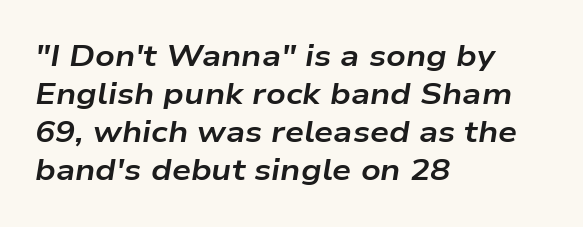
{"italic": "yes", "lean": "right", "slant_degrees": 9, "bold": "yes", "weight": "bold", "width": "wide", "stroke_contrast": "low", "x_height": "medium", "monospaced": "no", "underline": "no", "align": "left", "line_spacing": "normal", "line_spacing_ratio": 1.27, "letter_spacing": "normal", "letter_spacing_em": 0.0, "glyph_px": 30}
